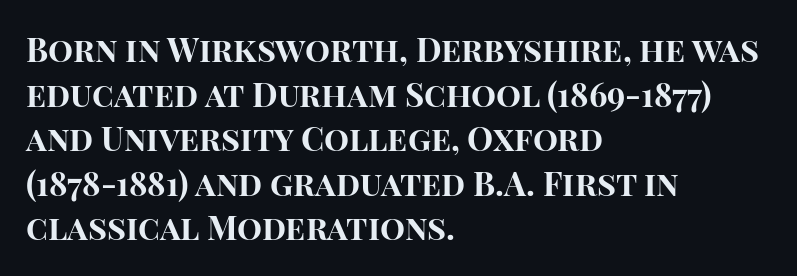
Q: Is the text bold? A: Yes.
Q: Is the text italic (slanted)? A: No, it is upright.
Q: Is the typeface a serif or a sans-serif typeface? A: Sans-serif.
Q: Is the text underlined? A: No.
Q: How is the paragraph aligned? A: Left-aligned.
Q: Is the spacing between letters normal or unusually wide? A: Normal.
Q: Is the spacing between lines tight, normal or loose? A: Normal.
Q: Width (condensed, normal, or wide)? A: Normal.
Q: Stroke contrast? A: High.
Q: x-height? A: Large.
Q: Monospaced? A: No.
